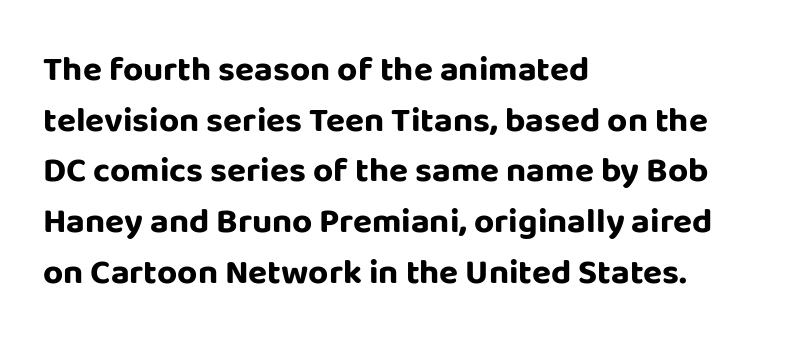
{"serif": "no", "italic": "no", "bold": "yes", "weight": "bold", "width": "normal", "stroke_contrast": "low", "x_height": "large", "monospaced": "no", "underline": "no", "align": "left", "line_spacing": "normal", "line_spacing_ratio": 1.45, "letter_spacing": "normal", "letter_spacing_em": 0.0, "glyph_px": 35}
